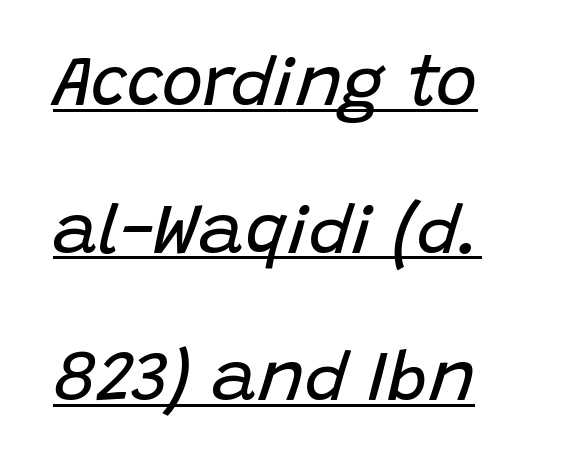
The image shows 70 px regular-weight type, italic (leaning right); set loose line spacing (2.11x), normal letter spacing, underlined; low stroke contrast and a large x-height.
